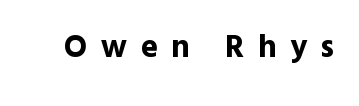
The image shows 32 px bold sans-serif type, upright; set unusually wide letter spacing (+0.42 em), not underlined; a medium x-height.
